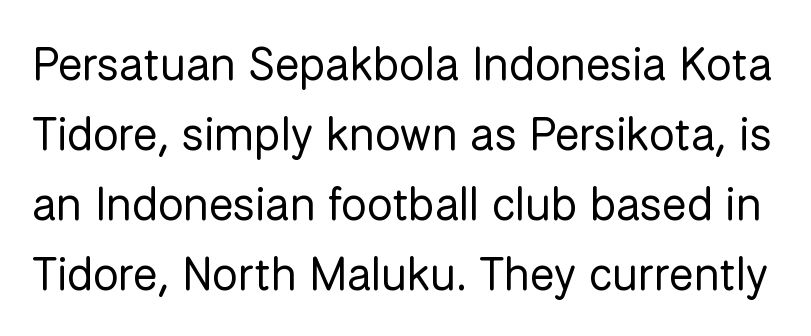
Q: Is the text bold? A: No.
Q: Is the text italic (slanted)? A: No, it is upright.
Q: Is the typeface a serif or a sans-serif typeface? A: Sans-serif.
Q: Is the text underlined? A: No.
Q: Is the spacing between letters normal or unusually wide? A: Normal.
Q: Is the spacing between lines tight, normal or loose? A: Normal.
Q: Width (condensed, normal, or wide)? A: Normal.
Q: Stroke contrast? A: Low.
Q: x-height? A: Medium.
Q: Monospaced? A: No.
